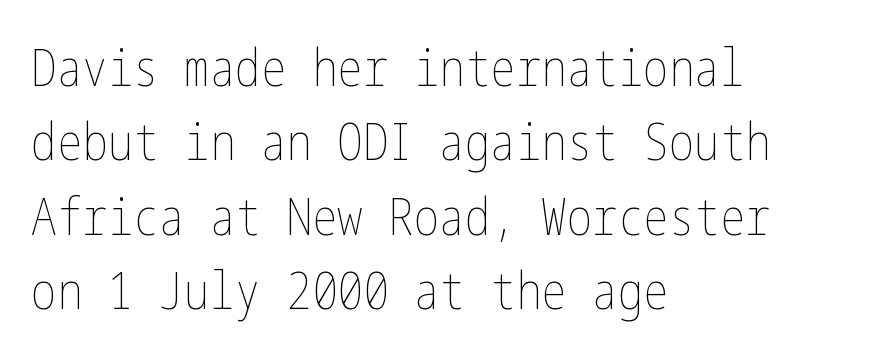
Q: Is the text bold? A: No.
Q: Is the text italic (slanted)? A: No, it is upright.
Q: Is the text underlined? A: No.
Q: How is the paragraph aligned? A: Left-aligned.
Q: Is the spacing between letters normal or unusually wide? A: Normal.
Q: Is the spacing between lines tight, normal or loose? A: Normal.
Q: Width (condensed, normal, or wide)? A: Condensed.
Q: Stroke contrast? A: Low.
Q: x-height? A: Medium.
